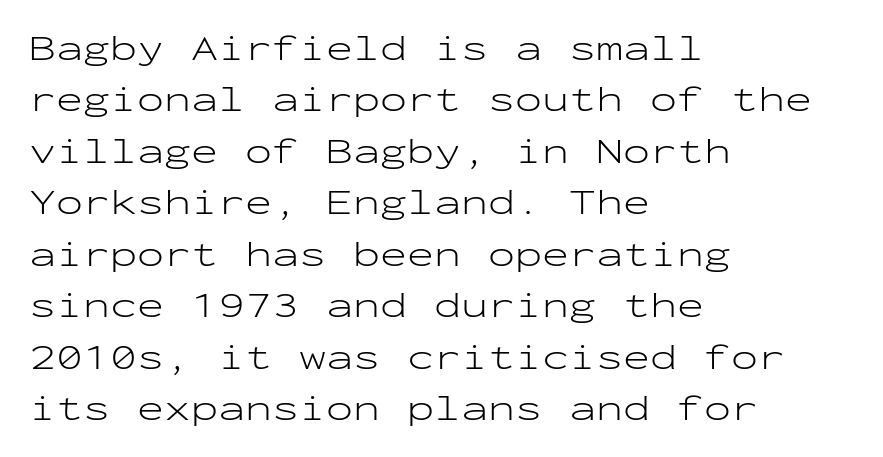
The image shows 36 px light, wide sans-serif type, upright, monospaced; set left-aligned, normal line spacing (1.43x), normal letter spacing, not underlined; low stroke contrast and a medium x-height.
